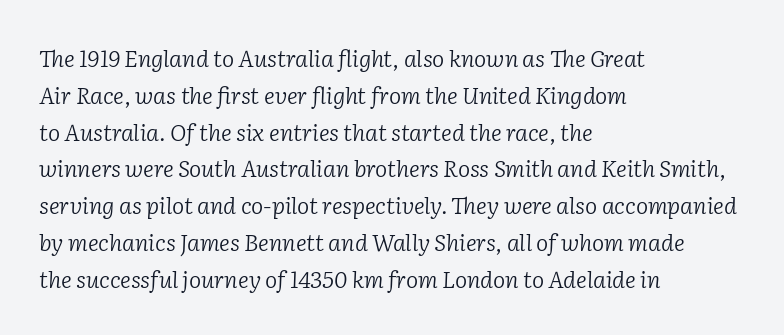
The image shows 23 px text type, italic (leaning right); set left-aligned, normal line spacing (1.6x), normal letter spacing, not underlined.
